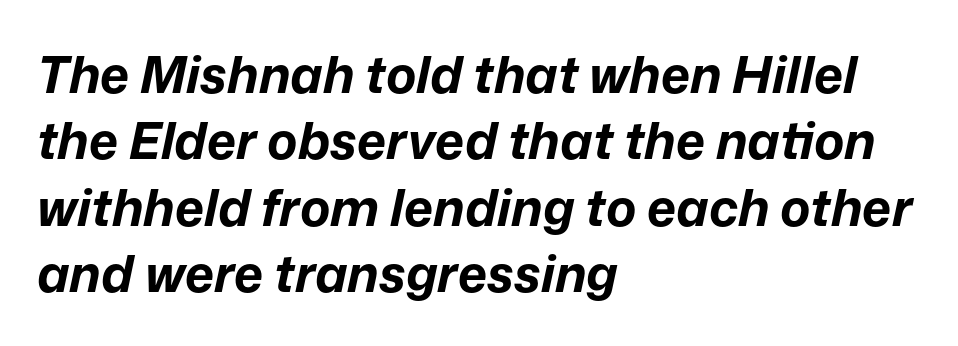
Underlining? Definitely not there. Horizontally, the lines are justified to the leading edge only. These lines are rendered in a variable-pitch font. The letters sit at their default tracking, neither squeezed nor spread.
